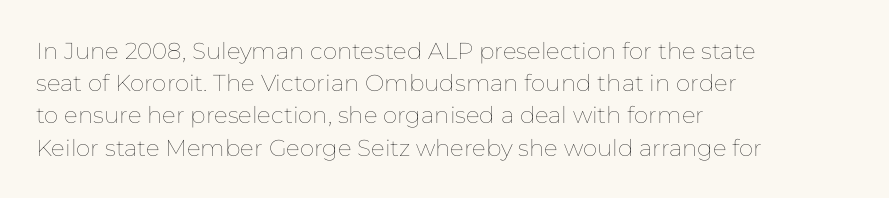
{"italic": "no", "bold": "no", "underline": "no", "align": "left", "line_spacing": "normal", "line_spacing_ratio": 1.4, "letter_spacing": "normal", "letter_spacing_em": 0.0, "glyph_px": 23}
